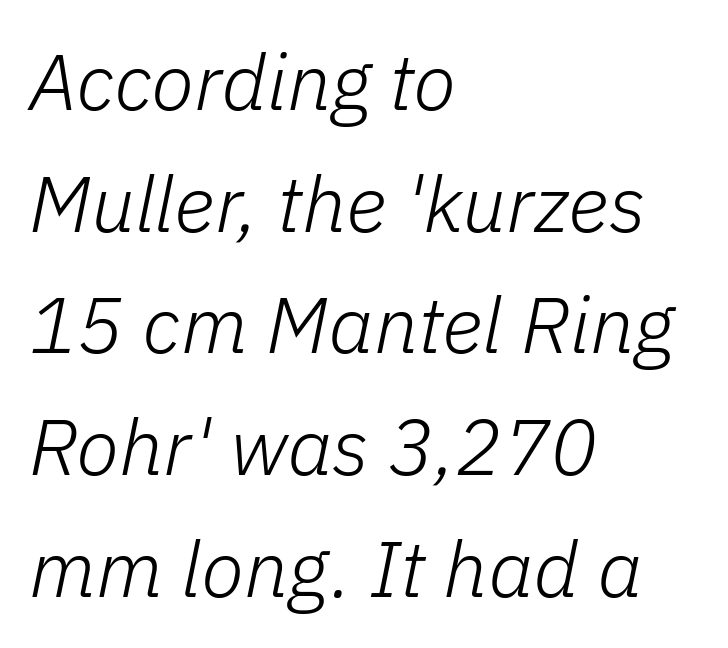
The strokes are not fattened; the text isn't bold. Descenders are the only things crossing below the line. The letters advance in unequal steps, a hallmark of proportional type. Visually the block forms a straight wall on the left and a jagged coastline on the right. The text carries the slant typical of an italic or oblique font.
